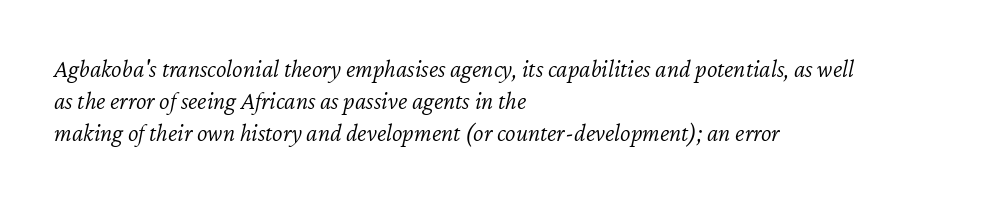
{"italic": "yes", "lean": "right", "slant_degrees": 12, "bold": "no", "underline": "no", "align": "left", "line_spacing": "normal", "line_spacing_ratio": 1.29, "letter_spacing": "normal", "letter_spacing_em": 0.0, "glyph_px": 25}
